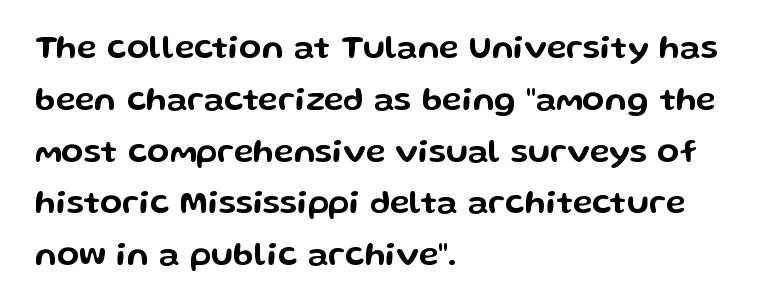
The image shows 33 px wide sans-serif type, upright; set left-aligned, normal line spacing (1.57x), normal letter spacing, not underlined; low stroke contrast and a medium x-height.
